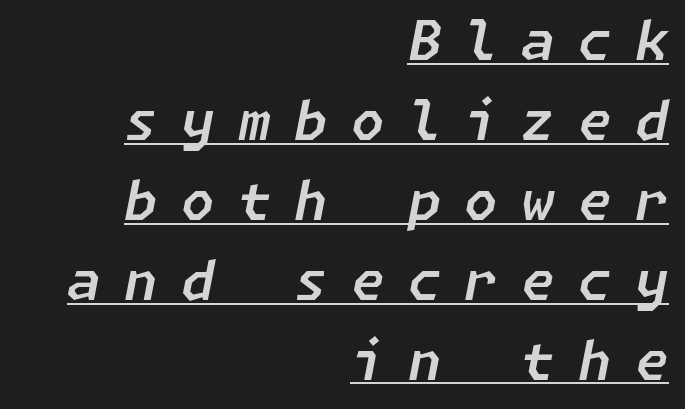
The image shows 54 px text type, italic (leaning right); set right-aligned, normal line spacing (1.48x), unusually wide letter spacing (+0.43 em), underlined; low stroke contrast and a medium x-height.
